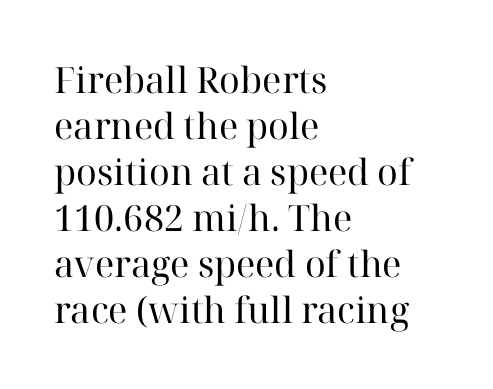
Note: serifs present on the glyphs. Looks like regular typesetting: each glyph gets only the width it needs. Italic? Not at all — the glyphs are vertical. Check the space under the baseline: it is left empty.
